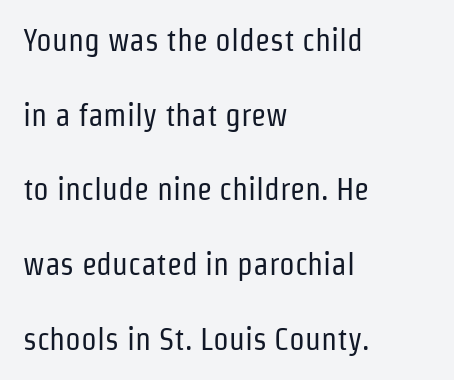
{"serif": "no", "italic": "no", "bold": "no", "weight": "regular", "width": "condensed", "stroke_contrast": "low", "x_height": "medium", "monospaced": "no", "underline": "no", "align": "left", "line_spacing": "loose", "line_spacing_ratio": 2.41, "letter_spacing": "normal", "letter_spacing_em": 0.0, "glyph_px": 31}
